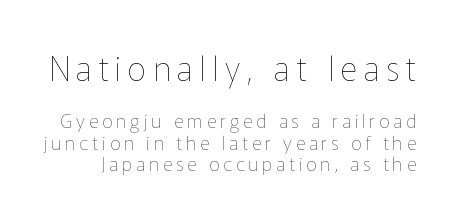
The image shows 33 px thin type, upright; set tight line spacing (1.12x), unusually wide letter spacing (+0.2 em), not underlined; the first (top) block is 1.74x larger; low stroke contrast and a medium x-height.
